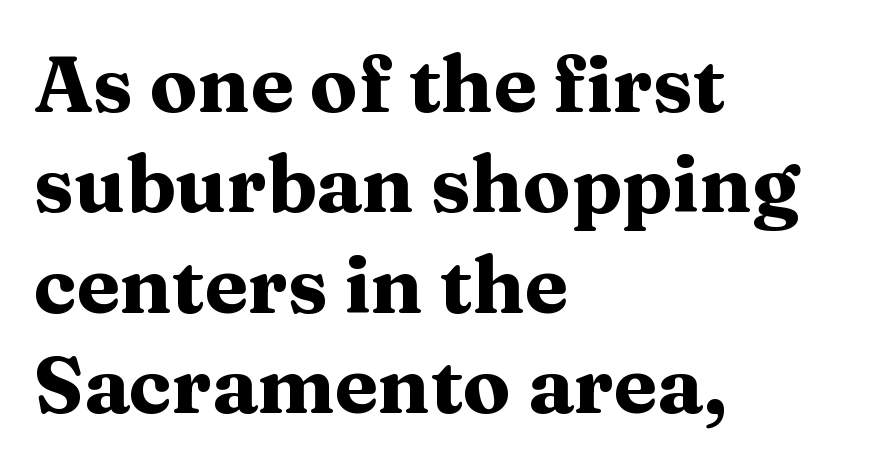
The image shows 79 px heavy, wide serif type, upright; set left-aligned, normal line spacing (1.27x), normal letter spacing, not underlined; medium stroke contrast and a medium x-height.
